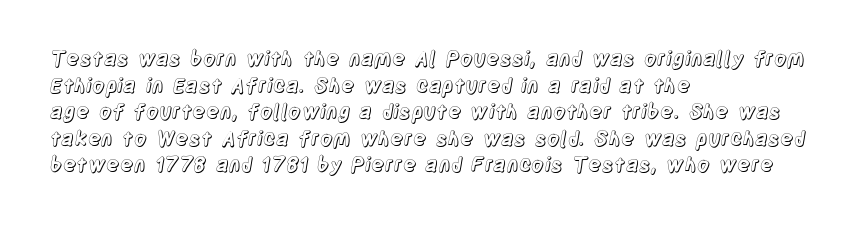
{"underline": "no", "align": "left", "line_spacing": "normal", "line_spacing_ratio": 1.33, "letter_spacing": "normal", "letter_spacing_em": 0.0, "glyph_px": 20}
